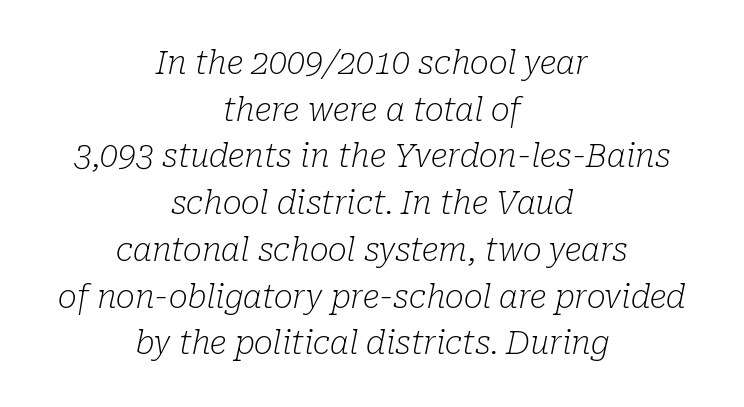
Underlining? Definitely not there. The axis of the letterforms is tilted away from vertical. No extra tracking has been applied to these lines. The rendering uses a moderate line-height, typical for paragraphs. Spacing verdict: proportional, widths tailored to each character.
